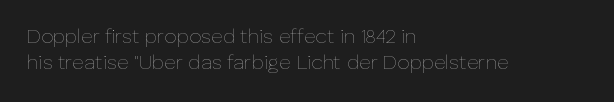
Characters remain perfectly vertical along every line. Rows of type keep a routine distance in the vertical direction. The face looks like a standard text weight, possibly lighter. Letter spacing: default. Each row of text sits above clean, open space.
